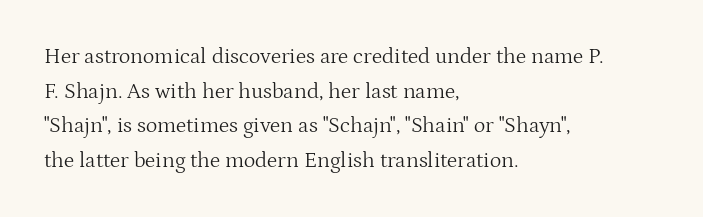
Which margin do the lines hug? The left one — the right edge is uneven. This is roman type, the default non-slanted kind. Summary of vertical rhythm: regular, with standard interline spacing. These glyphs show unthickened strokes, regular width or finer. The rendering keeps characters at their native spacing. The gap between lines stays unmarked.
